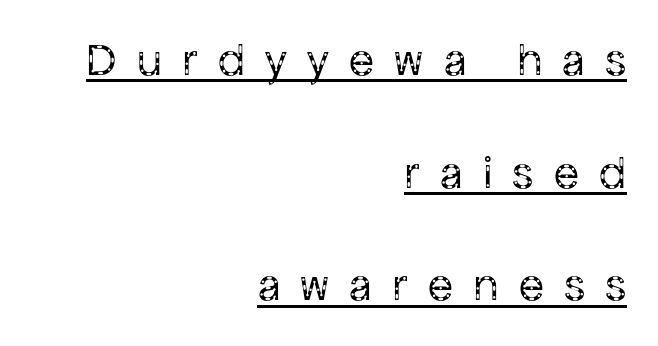
Q: Is the text bold? A: No.
Q: Is the text italic (slanted)? A: No, it is upright.
Q: Is the typeface a serif or a sans-serif typeface? A: Sans-serif.
Q: Is the text underlined? A: Yes.
Q: How is the paragraph aligned? A: Right-aligned.
Q: Is the spacing between letters normal or unusually wide? A: Unusually wide.
Q: Is the spacing between lines tight, normal or loose? A: Loose.
Q: Width (condensed, normal, or wide)? A: Normal.
Q: Stroke contrast? A: Low.
Q: x-height? A: Medium.
Q: Monospaced? A: No.
